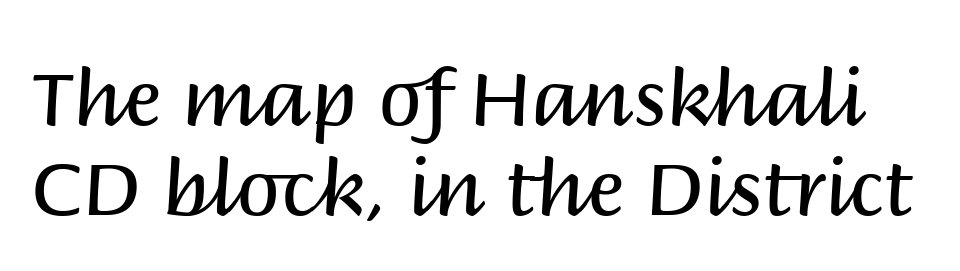
The image shows 78 px regular-weight sans-serif type; set line spacing 1.16x, normal letter spacing, not underlined; medium stroke contrast and a large x-height.
